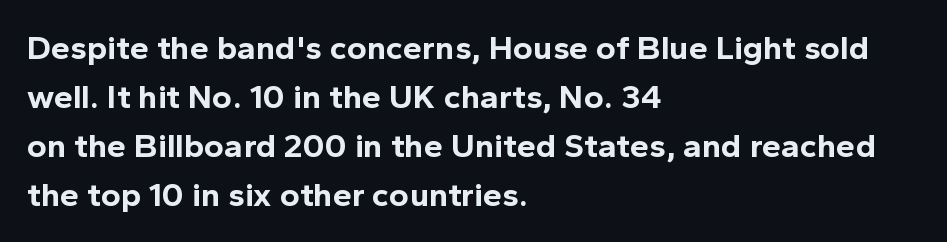
Q: Is the text bold? A: Yes.
Q: Is the text italic (slanted)? A: No, it is upright.
Q: Is the typeface a serif or a sans-serif typeface? A: Sans-serif.
Q: Is the text underlined? A: No.
Q: How is the paragraph aligned? A: Left-aligned.
Q: Is the spacing between letters normal or unusually wide? A: Normal.
Q: Is the spacing between lines tight, normal or loose? A: Normal.
Q: Width (condensed, normal, or wide)? A: Normal.
Q: x-height? A: Medium.
Q: Monospaced? A: No.
